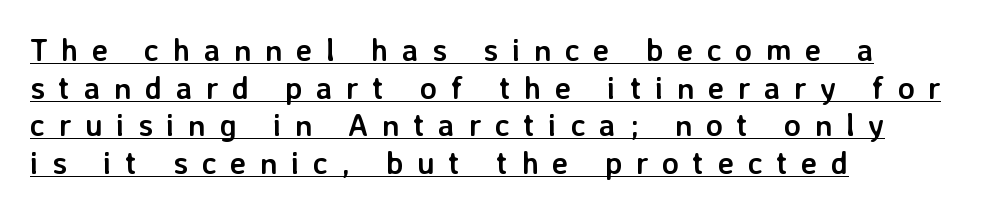
{"serif": "no", "italic": "no", "bold": "yes", "weight": "semibold", "width": "normal", "stroke_contrast": "low", "x_height": "medium", "monospaced": "no", "underline": "yes", "align": "left", "line_spacing_ratio": 1.21, "letter_spacing": "wide", "letter_spacing_em": 0.44, "glyph_px": 31}
